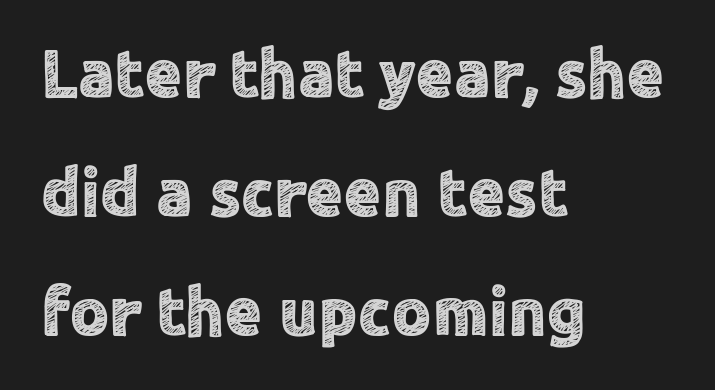
These lines keep a tight, regular rhythm from letter to letter. Typographically, this falls in the sans-serif category. Each row of text sits above clean, open space. Is this a fixed-width face? No — the glyphs have proportional, varying widths. The specimen reads as upright at a glance. The lines are quadded left.
